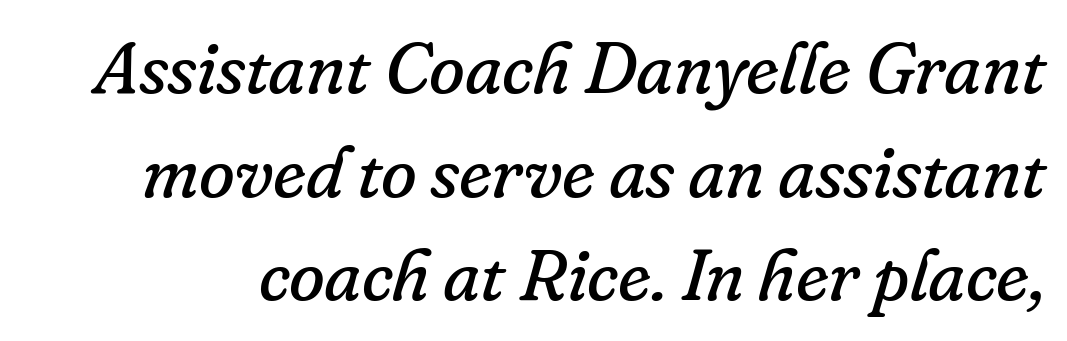
The image shows 73 px regular-weight serif type, italic (leaning right); set normal line spacing (1.42x), normal letter spacing, not underlined; low stroke contrast and a small x-height.
